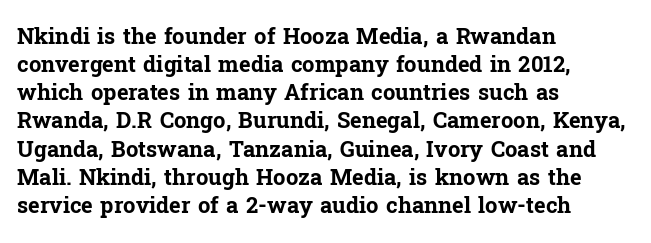
The image shows 22 px bold type, upright; set left-aligned, normal line spacing (1.28x), normal letter spacing, not underlined.
